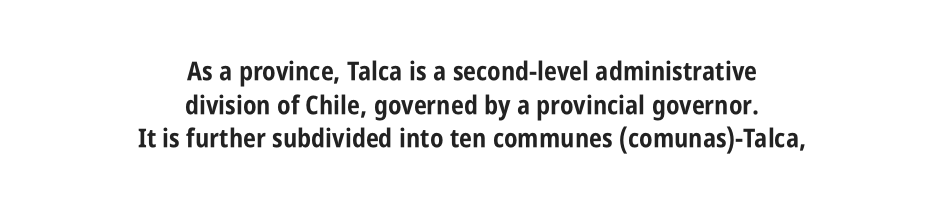
What's the leading like? Ordinary, nothing unusual. Between one letter and the next there's only the usual sliver of space. Caption: bold face, heavy strokes. The glyphs are unaccompanied by any horizontal stroke below them.
